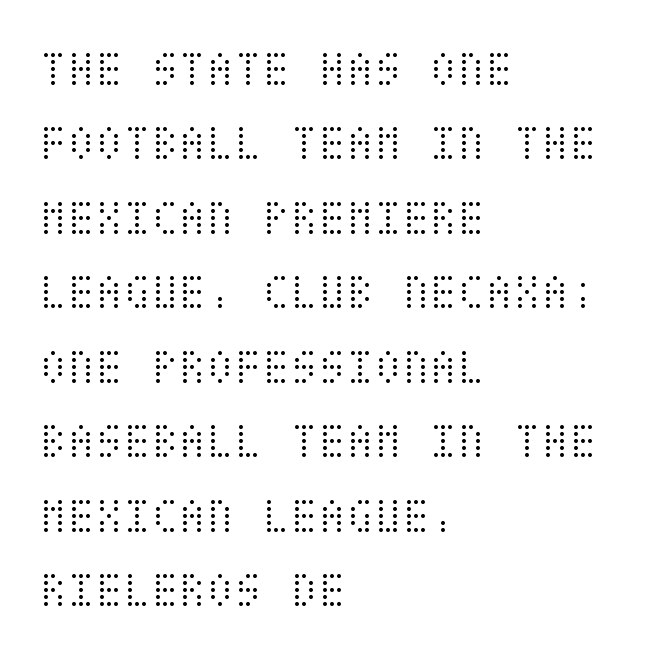
These lines keep a tight, regular rhythm from letter to letter. The space between consecutive lines is moderate. You can tell it's not italic because the verticals are truly vertical. The rendering anchors every line to the left-hand side. No word sits above an underline.
